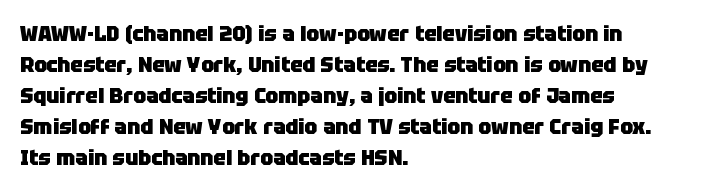
These lines keep a tight, regular rhythm from letter to letter. The typesetting leans heavy: a genuine bold. Line beginnings align vertically; line endings do not. If you drew a line through each stem, it would be perfectly vertical. Letters rest on an invisible, unmarked baseline.
